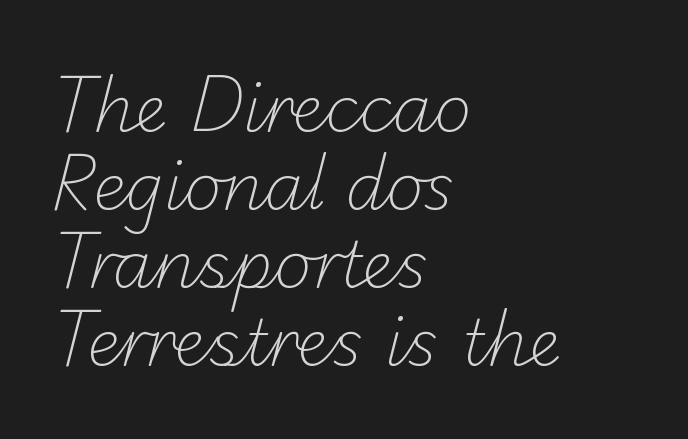
The letterforms sit shoulder to shoulder at normal distance. This is not heavy type; no bold has been used. The passage is arranged the way most books set body copy — flush left. Any mark beneath the type? The region is blank. These lines are composed in type without serifs. The letters advance in unequal steps, a hallmark of proportional type.
